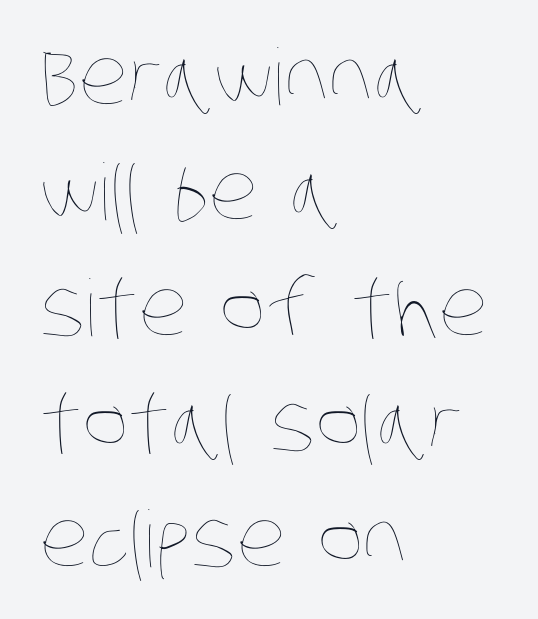
The image shows 78 px thin, condensed type; set left-aligned, normal line spacing (1.48x), normal letter spacing, not underlined; low stroke contrast and a large x-height.
